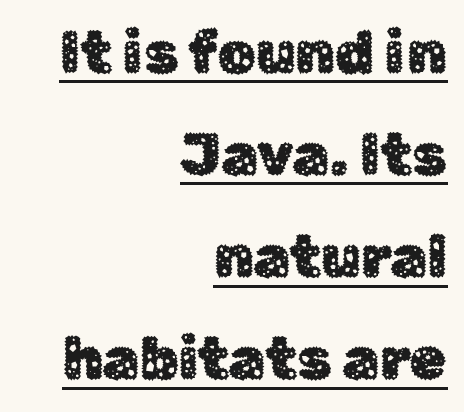
Each letter keeps its own natural width here, so spacing adapts to shape. Quick note: underline on. Classification — sans serif. Is the block centered? No — it sits flush against the right margin. A roman cut, with each character standing at attention. Glyph-to-glyph distance matches everyday printed text.
